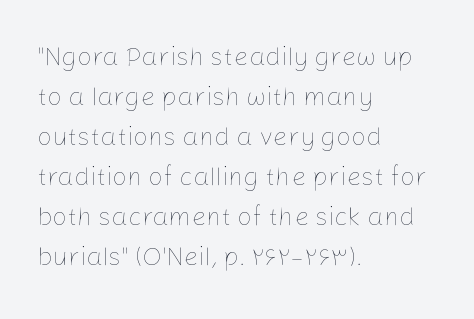
Q: Is the text bold? A: No.
Q: Is the text italic (slanted)? A: No, it is upright.
Q: Is the text underlined? A: No.
Q: How is the paragraph aligned? A: Left-aligned.
Q: Is the spacing between letters normal or unusually wide? A: Normal.
Q: Is the spacing between lines tight, normal or loose? A: Normal.
